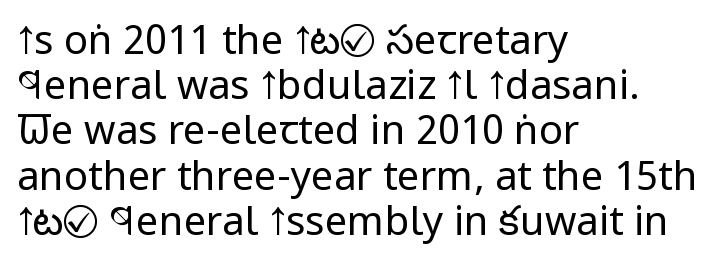
{"serif": "no", "italic": "no", "bold": "no", "weight": "regular", "width": "condensed", "stroke_contrast": "low", "x_height": "large", "monospaced": "no", "underline": "no", "align": "left", "line_spacing": "tight", "line_spacing_ratio": 1.13, "letter_spacing": "normal", "letter_spacing_em": 0.0, "glyph_px": 40}
